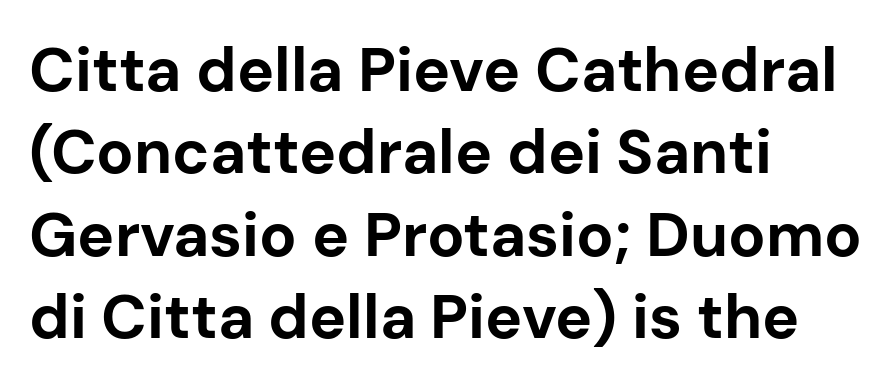
{"serif": "no", "italic": "no", "bold": "yes", "weight": "bold", "width": "normal", "stroke_contrast": "low", "x_height": "medium", "monospaced": "no", "underline": "no", "align": "left", "line_spacing": "normal", "line_spacing_ratio": 1.33, "letter_spacing": "normal", "letter_spacing_em": 0.0, "glyph_px": 62}
